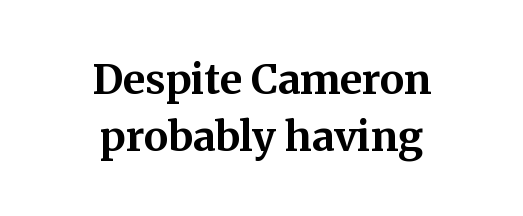
Horizontally, the lines are justified to the midpoint only. Tracking value appears to be zero — textbook default spacing. Beneath every word, the page is bare. No italicization has been applied; the sample stays upright. Is this a fixed-width face? No — the glyphs have proportional, varying widths.
